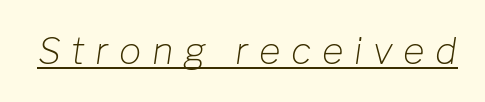
Q: Is the text bold? A: No.
Q: Is the text italic (slanted)? A: Yes, it leans right by about 8 degrees.
Q: Is the text underlined? A: Yes.
Q: Is the spacing between letters normal or unusually wide? A: Unusually wide.
Q: Width (condensed, normal, or wide)? A: Normal.
Q: Stroke contrast? A: Low.
Q: x-height? A: Medium.
Q: Monospaced? A: No.
